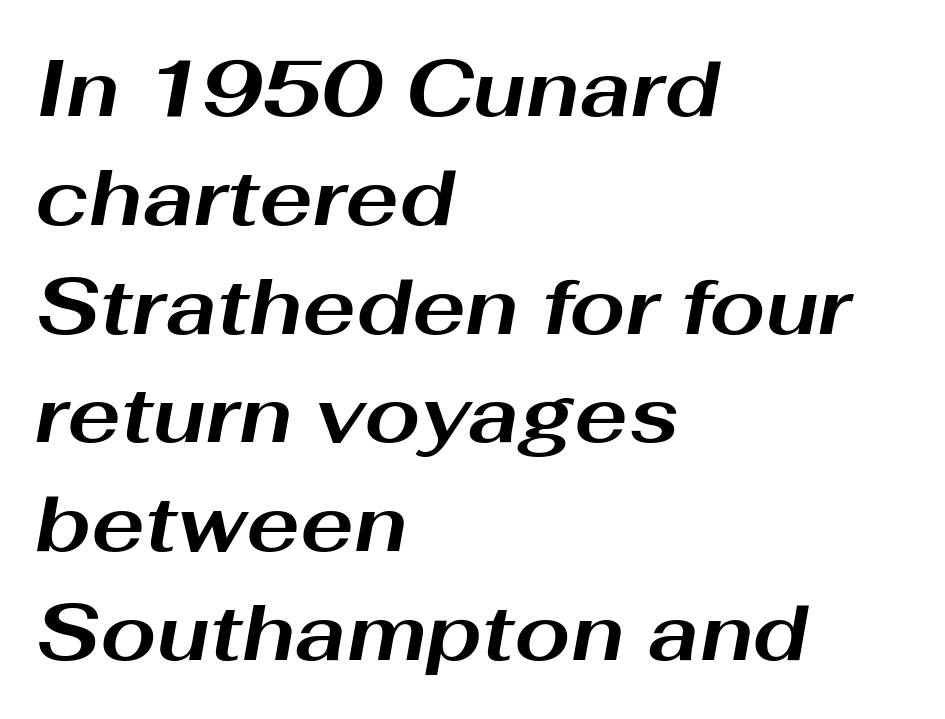
Vertically, the passage feels balanced, rows spaced as you'd expect. Characters are canted at an angle relative to the baseline's perpendicular. Each glyph is drawn with heavy, bold strokes. The line texture is even and compact thanks to regular tracking.
